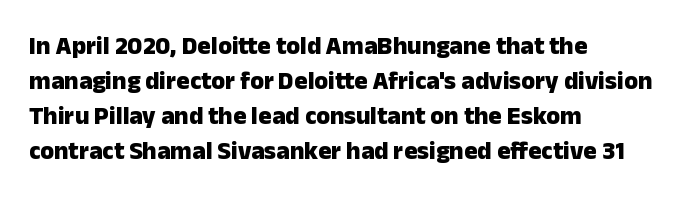
The image shows 25 px bold type, upright; set left-aligned, normal line spacing (1.4x), normal letter spacing, not underlined.
